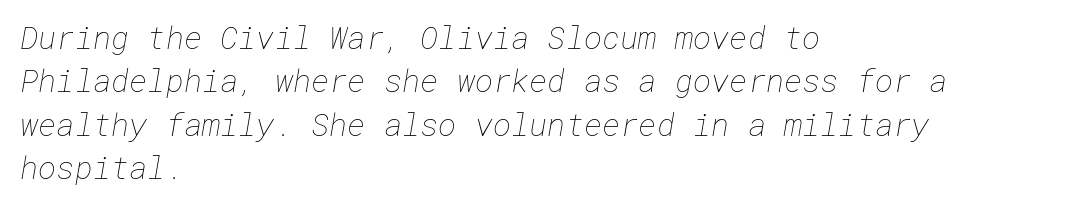
Q: Is the text bold? A: No.
Q: Is the text underlined? A: No.
Q: How is the paragraph aligned? A: Left-aligned.
Q: Is the spacing between letters normal or unusually wide? A: Normal.
Q: Is the spacing between lines tight, normal or loose? A: Normal.
Q: Width (condensed, normal, or wide)? A: Normal.
Q: Stroke contrast? A: Low.
Q: x-height? A: Medium.
